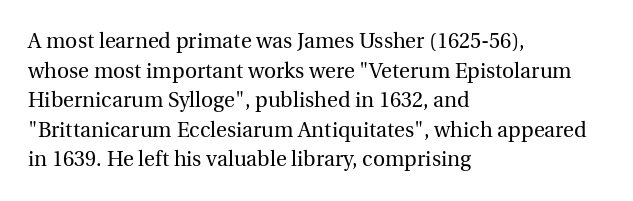
Q: Is the text bold? A: No.
Q: Is the text italic (slanted)? A: No, it is upright.
Q: Is the text underlined? A: No.
Q: How is the paragraph aligned? A: Left-aligned.
Q: Is the spacing between letters normal or unusually wide? A: Normal.
Q: Is the spacing between lines tight, normal or loose? A: Normal.
